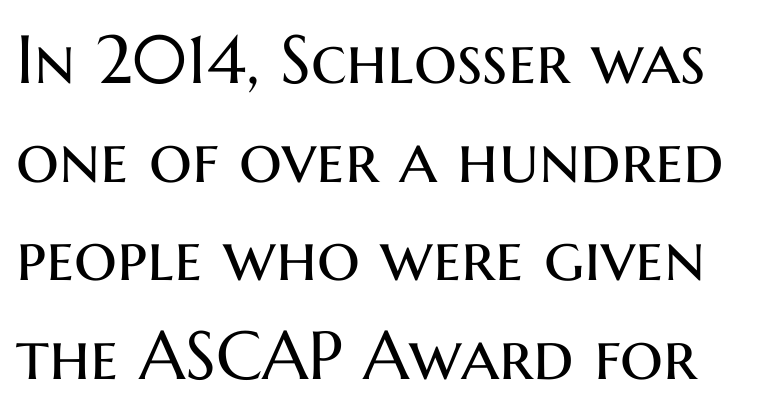
The image shows 68 px regular-weight sans-serif type, upright; set normal line spacing (1.45x), normal letter spacing, not underlined; medium stroke contrast and a medium x-height.
